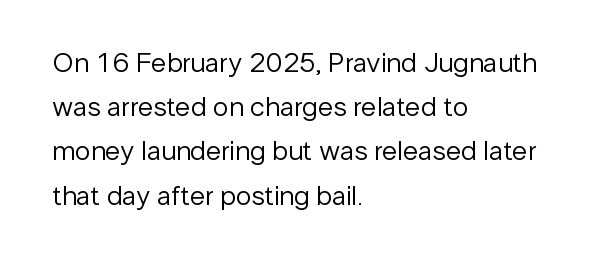
{"serif": "no", "italic": "no", "bold": "no", "weight": "regular", "width": "normal", "stroke_contrast": "low", "x_height": "medium", "monospaced": "no", "underline": "no", "align": "left", "line_spacing": "normal", "line_spacing_ratio": 1.58, "letter_spacing": "normal", "letter_spacing_em": 0.0, "glyph_px": 28}
